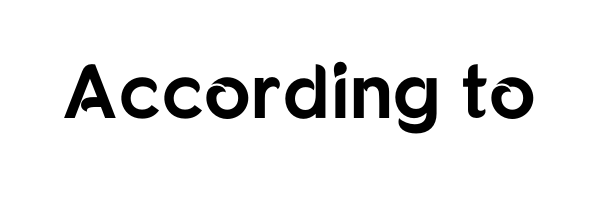
The image shows 77 px bold sans-serif type, upright; set normal letter spacing, not underlined; low stroke contrast and a medium x-height.
